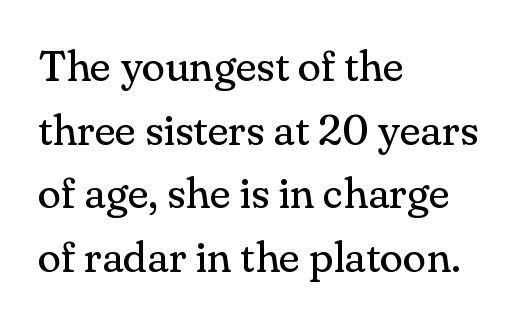
{"serif": "yes", "italic": "no", "bold": "no", "weight": "regular", "width": "normal", "stroke_contrast": "medium", "x_height": "small", "monospaced": "no", "underline": "no", "align": "left", "line_spacing": "normal", "line_spacing_ratio": 1.48, "letter_spacing": "normal", "letter_spacing_em": 0.0, "glyph_px": 43}
